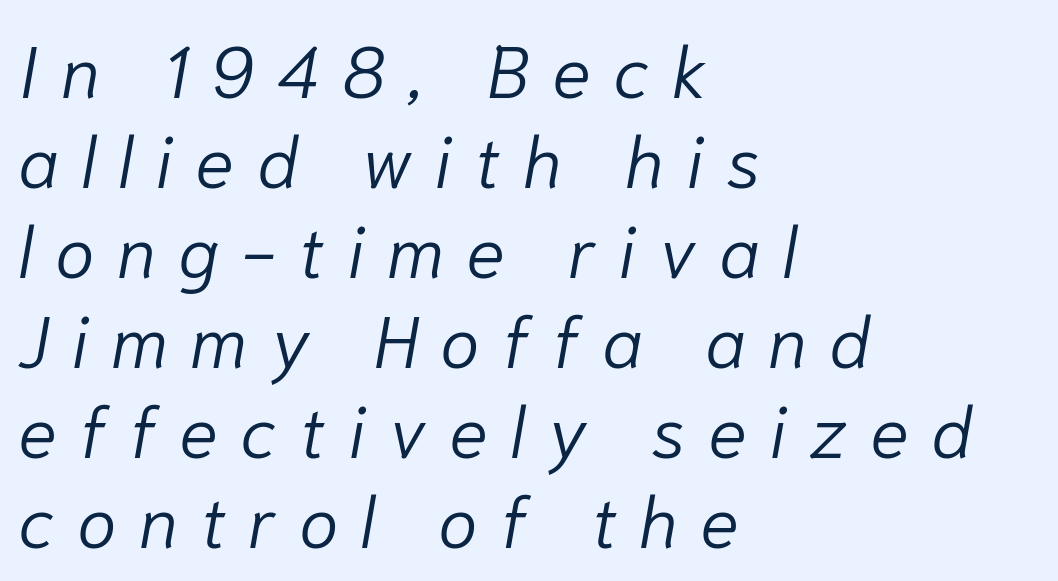
Q: Is the text bold? A: No.
Q: Is the text italic (slanted)? A: Yes, it leans right by about 10 degrees.
Q: Is the text underlined? A: No.
Q: How is the paragraph aligned? A: Left-aligned.
Q: Is the spacing between letters normal or unusually wide? A: Unusually wide.
Q: Is the spacing between lines tight, normal or loose? A: Normal.
Q: Width (condensed, normal, or wide)? A: Normal.
Q: Stroke contrast? A: Low.
Q: x-height? A: Medium.
Q: Monospaced? A: No.
